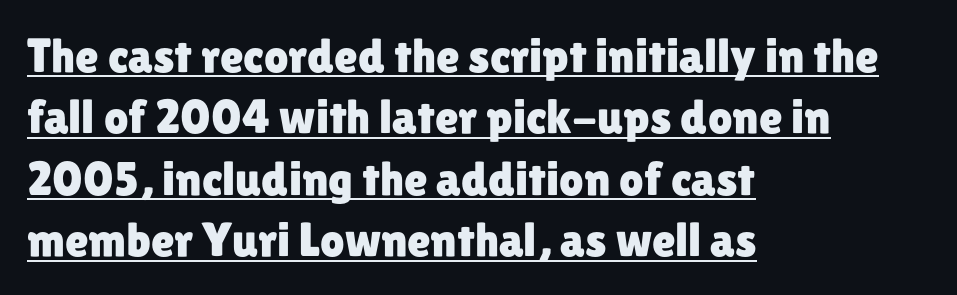
{"serif": "no", "italic": "no", "width": "normal", "stroke_contrast": "low", "x_height": "medium", "monospaced": "no", "underline": "yes", "align": "left", "line_spacing": "normal", "line_spacing_ratio": 1.28, "letter_spacing": "normal", "letter_spacing_em": 0.0, "glyph_px": 48}
